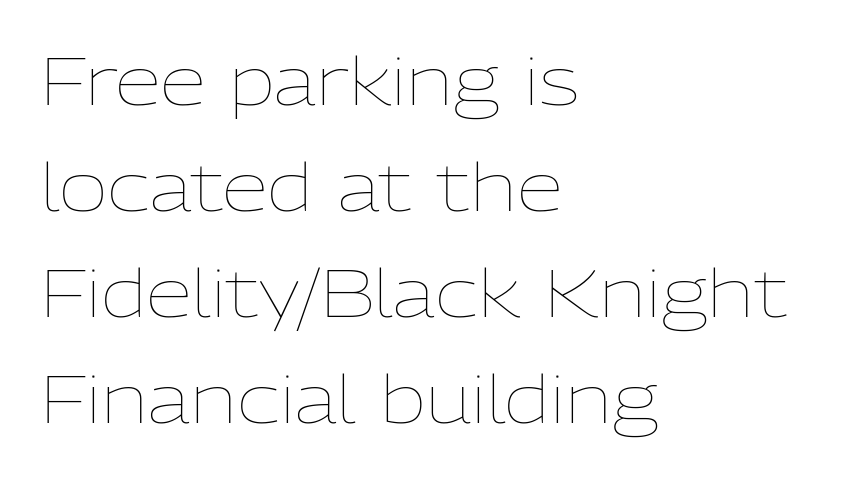
{"italic": "no", "bold": "no", "weight": "thin", "width": "normal", "stroke_contrast": "low", "x_height": "medium", "monospaced": "no", "underline": "no", "align": "left", "line_spacing": "normal", "line_spacing_ratio": 1.58, "letter_spacing": "normal", "letter_spacing_em": 0.0, "glyph_px": 67}
